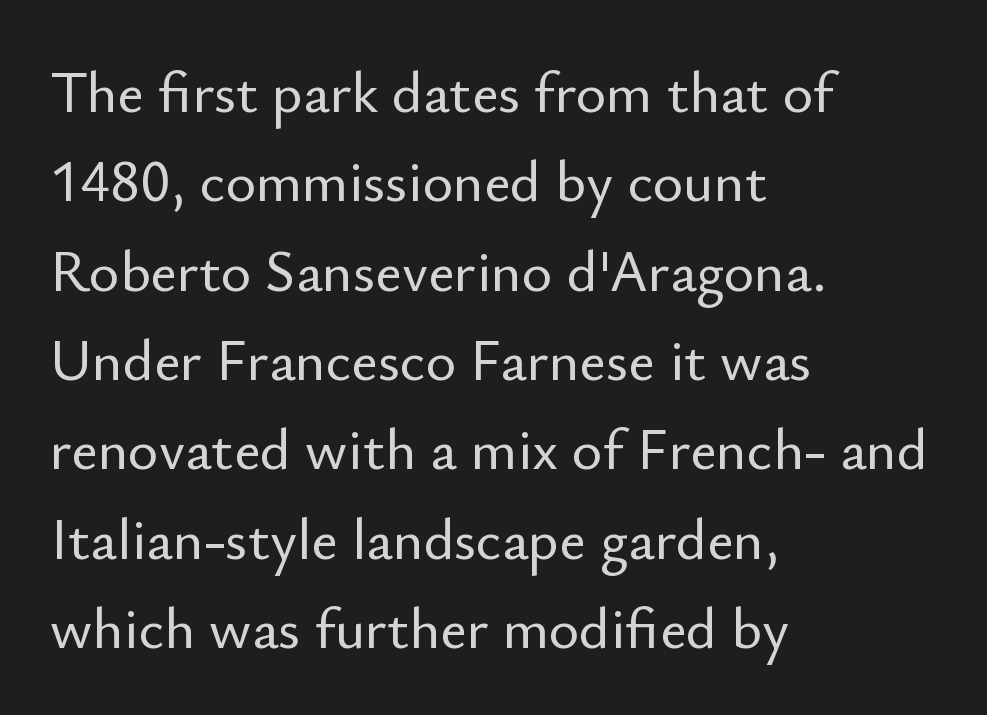
Type without underlining. Are there feet on the stems? There aren't — it's a sans. Upright lettering throughout. Successive baselines arrive at the customary interval. All the whitespace from short lines collects on the right.
